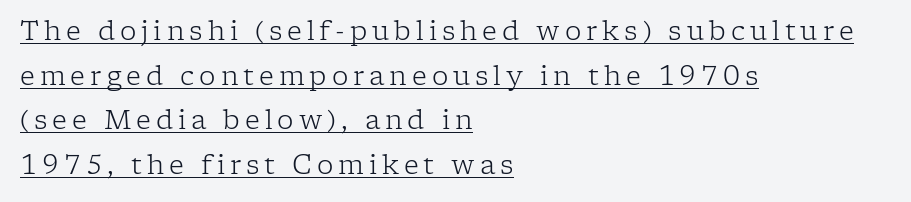
{"italic": "no", "bold": "no", "underline": "yes", "align": "left", "line_spacing_ratio": 1.72, "glyph_px": 26}
